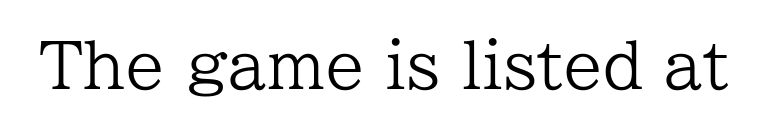
{"serif": "yes", "italic": "no", "bold": "no", "weight": "regular", "width": "normal", "stroke_contrast": "low", "x_height": "medium", "monospaced": "no", "underline": "no", "letter_spacing": "normal", "letter_spacing_em": 0.0, "glyph_px": 63}
